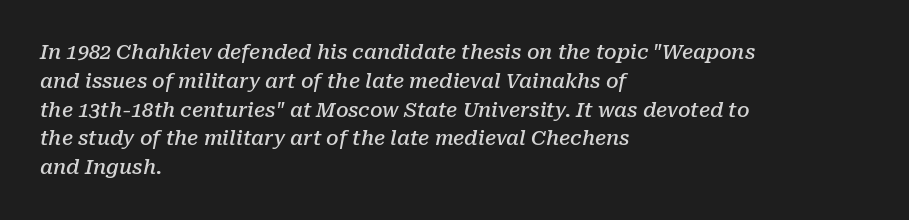
Caption: multi-line text, flush left, ragged right. The letterforms sit shoulder to shoulder at normal distance. Plain, unruled lines of type. The typesetting leans somewhat heavy: a semibold. An italicized treatment has been applied to the whole sample. The designer left line spacing at the default.
